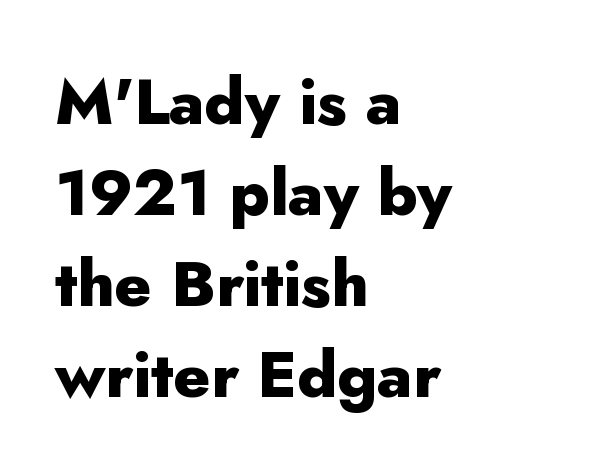
No italicization has been applied; the sample stays upright. Glyph-to-glyph distance matches everyday printed text. Layout note: lines flush left. Baseline-to-baseline distance is the conventional proportion of letter height.
